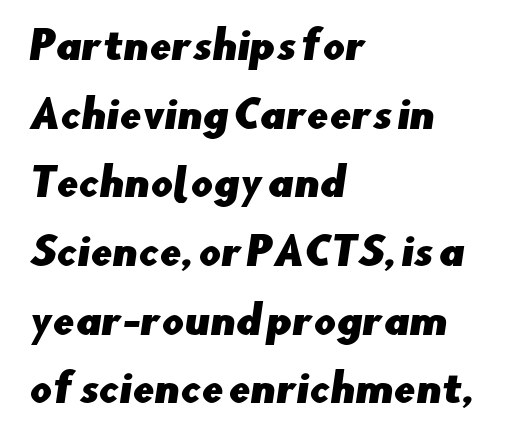
All the whitespace from short lines collects on the right. You could call the tracking neutral — neither tight nor loose. Note: no serifs on the glyphs. Here the designer chose a conventional face with non-uniform glyph widths. Has an underline been added? It has not.
